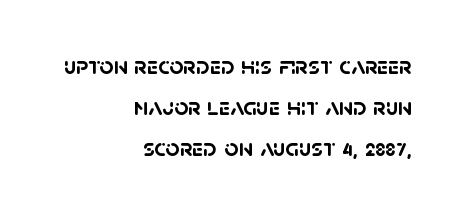
The image shows 25 px bold type; set right-aligned, normal line spacing (1.64x), normal letter spacing, not underlined.
